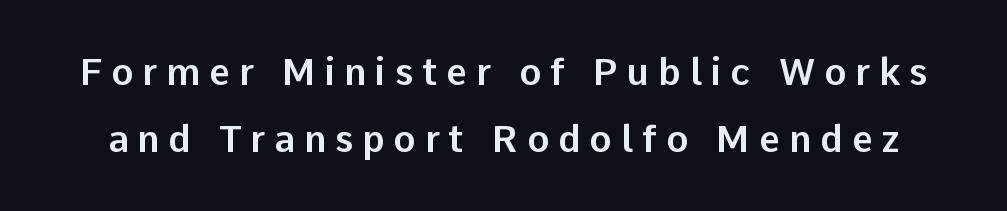
Q: Is the text italic (slanted)? A: No, it is upright.
Q: Is the typeface a serif or a sans-serif typeface? A: Sans-serif.
Q: Is the text underlined? A: No.
Q: Is the spacing between letters normal or unusually wide? A: Unusually wide.
Q: Width (condensed, normal, or wide)? A: Normal.
Q: Stroke contrast? A: Low.
Q: x-height? A: Medium.
Q: Monospaced? A: No.
